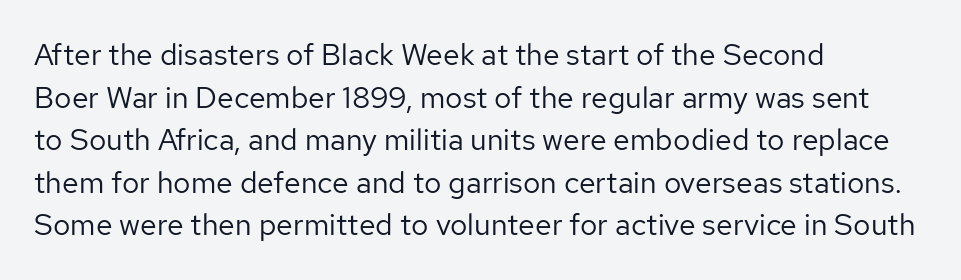
The specimen reads as upright at a glance. Inter-character spacing is left at the font's built-in metrics. The passage shown stacks its lines at a standard gap. The type family on display is of the sans-serif kind.
